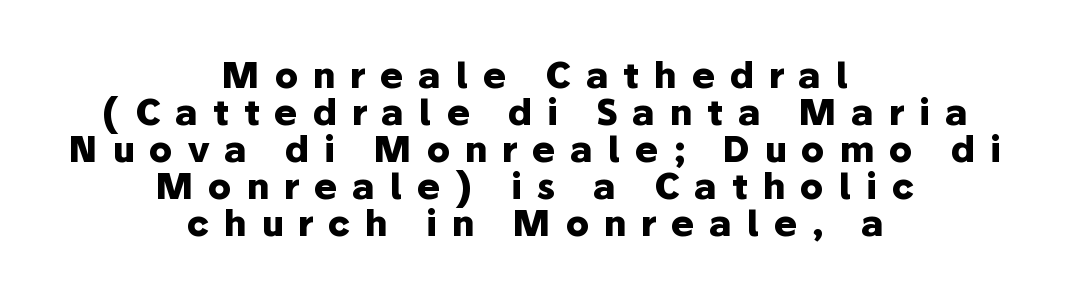
The image shows 35 px heavy sans-serif type, upright; set centered, tight line spacing (1.06x), unusually wide letter spacing (+0.42 em), not underlined; low stroke contrast and a medium x-height.
